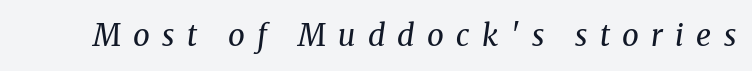
The image shows 30 px regular-weight serif type, italic (leaning right); set unusually wide letter spacing (+0.41 em), not underlined; medium stroke contrast and a medium x-height.
